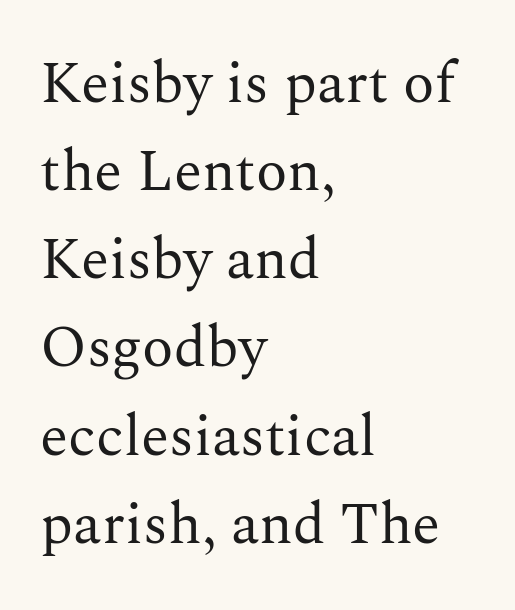
The image shows 58 px regular-weight serif type, upright; set left-aligned, normal line spacing (1.52x), normal letter spacing, not underlined; medium stroke contrast and a medium x-height.
